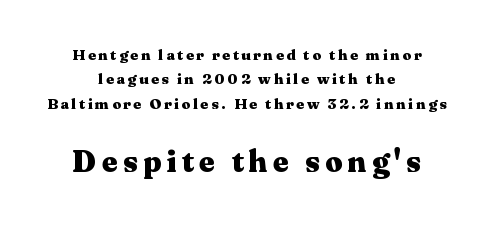
Nobody drew a line under any word here. Short and long lines alike share a common midpoint. The lines sit at an ordinary, default distance from one another. Type size steps up from the first block to the second.
